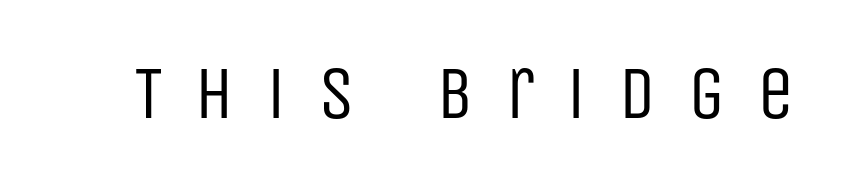
{"serif": "no", "italic": "no", "bold": "no", "weight": "regular", "width": "condensed", "stroke_contrast": "low", "x_height": "large", "monospaced": "no", "underline": "no", "letter_spacing": "wide", "letter_spacing_em": 0.42, "glyph_px": 75}
